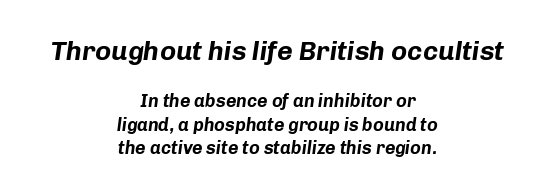
The image shows 27 px bold type, italic (leaning right); set centered, normal line spacing (1.29x), normal letter spacing, not underlined; the first (top) block is 1.5x larger.
